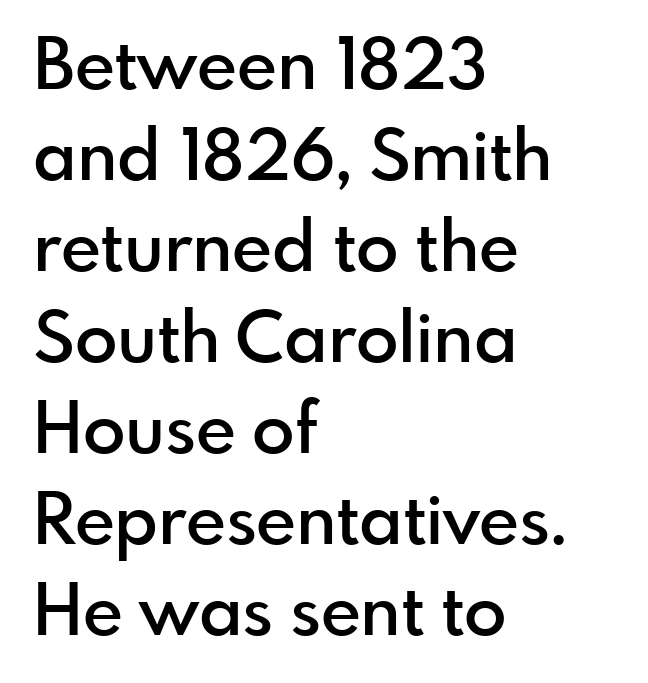
{"serif": "no", "italic": "no", "bold": "semi", "weight": "semibold", "width": "normal", "x_height": "small", "monospaced": "no", "underline": "no", "align": "left", "line_spacing": "normal", "line_spacing_ratio": 1.3, "letter_spacing": "normal", "letter_spacing_em": 0.0, "glyph_px": 70}
